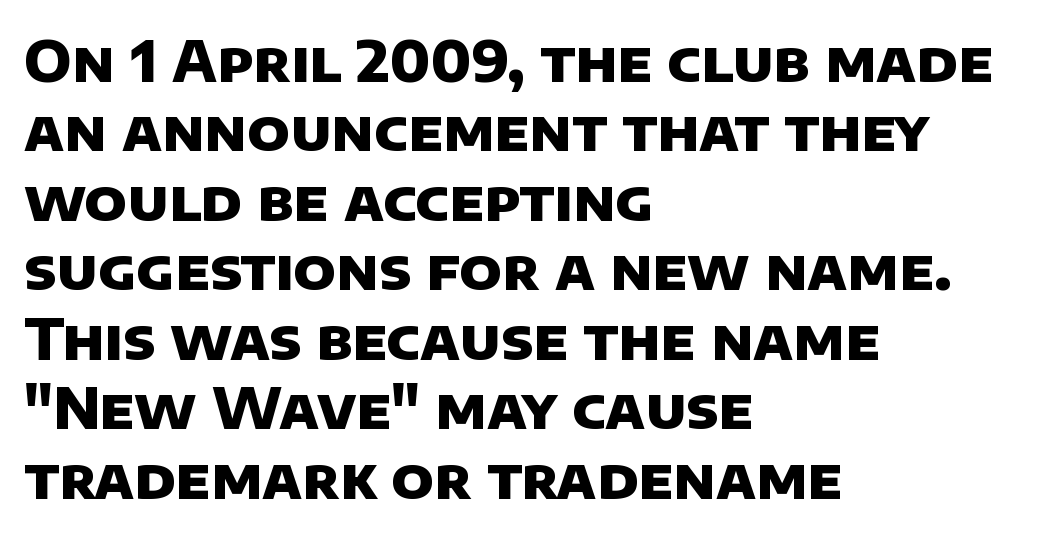
The image shows 56 px heavy sans-serif type; set left-aligned, line spacing 1.24x, normal letter spacing, not underlined; low stroke contrast and a large x-height.
